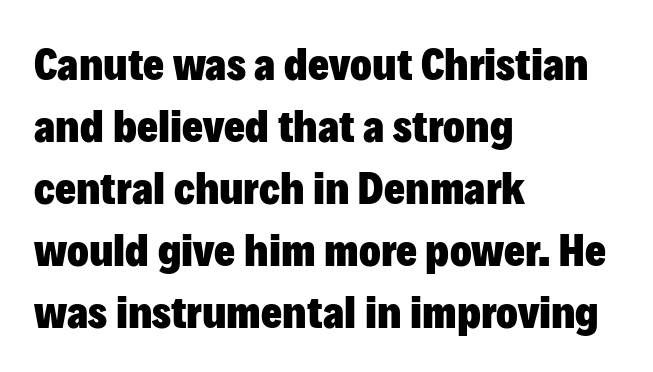
The image shows 45 px heavy sans-serif type, upright; set left-aligned, normal line spacing (1.38x), normal letter spacing, not underlined; low stroke contrast and a medium x-height.
